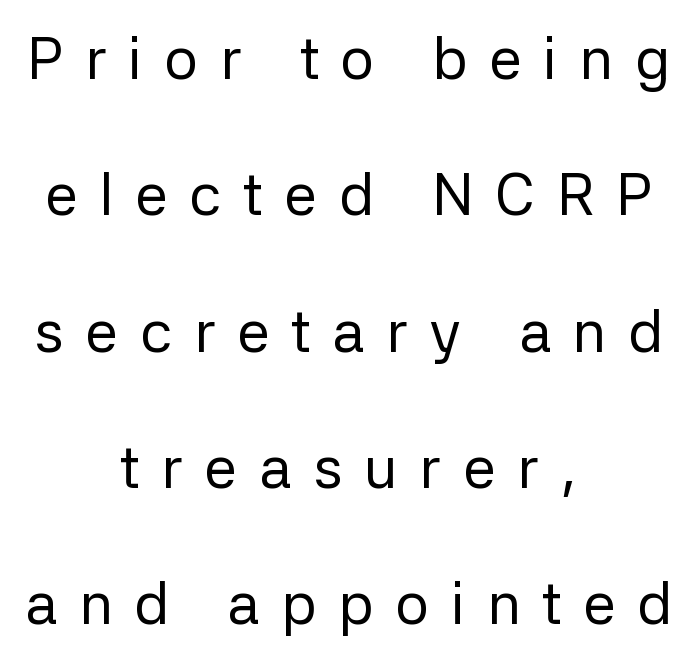
The image shows 59 px regular-weight sans-serif type, upright; set centered, loose line spacing (2.31x), unusually wide letter spacing (+0.37 em), not underlined; low stroke contrast and a medium x-height.
